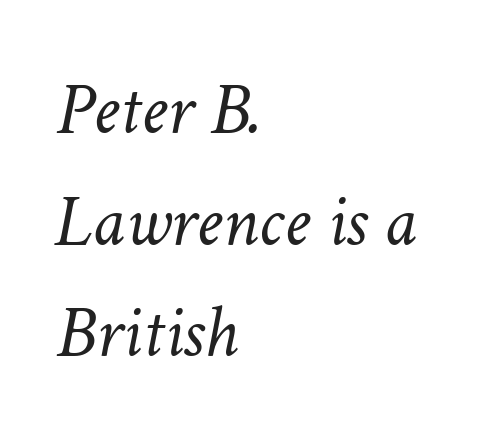
Q: Is the text bold? A: No.
Q: Is the text italic (slanted)? A: Yes, it leans right by about 11 degrees.
Q: Is the text underlined? A: No.
Q: How is the paragraph aligned? A: Left-aligned.
Q: Is the spacing between letters normal or unusually wide? A: Normal.
Q: Is the spacing between lines tight, normal or loose? A: Normal.
Q: Width (condensed, normal, or wide)? A: Normal.
Q: Stroke contrast? A: Low.
Q: x-height? A: Medium.
Q: Monospaced? A: No.
